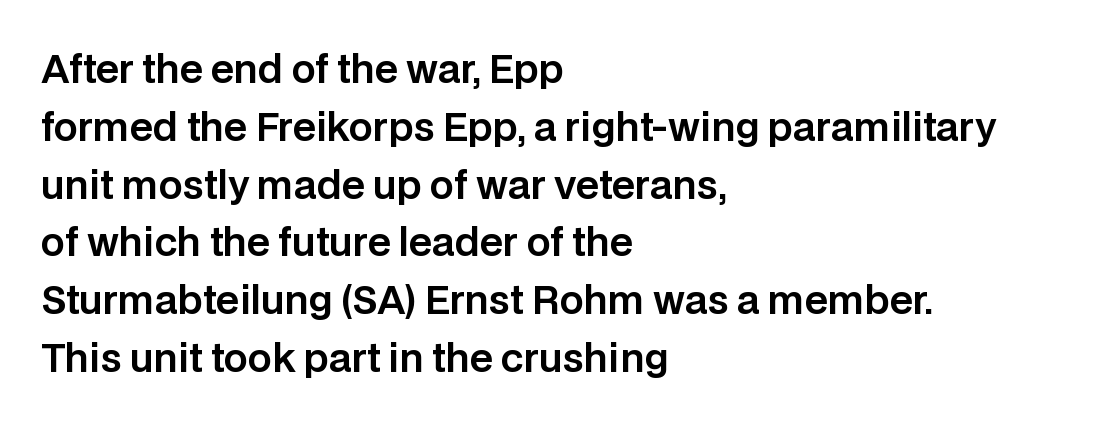
{"serif": "no", "italic": "no", "width": "normal", "stroke_contrast": "low", "x_height": "large", "monospaced": "no", "underline": "no", "align": "left", "line_spacing": "normal", "line_spacing_ratio": 1.52, "letter_spacing": "normal", "letter_spacing_em": 0.0, "glyph_px": 38}
